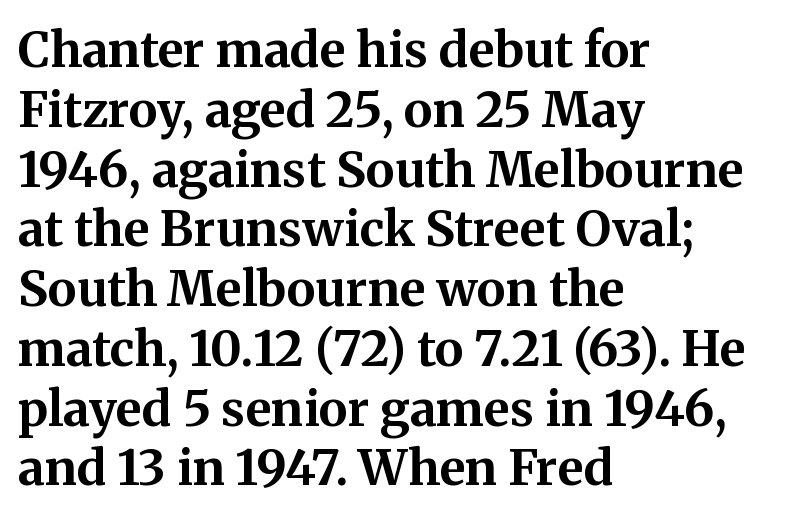
Does the copy run flush right? No — it runs flush left. The space beneath each line is pristine and unruled. Every letter is thick-stroked: bold, no question. Spacing verdict: proportional, widths tailored to each character.
